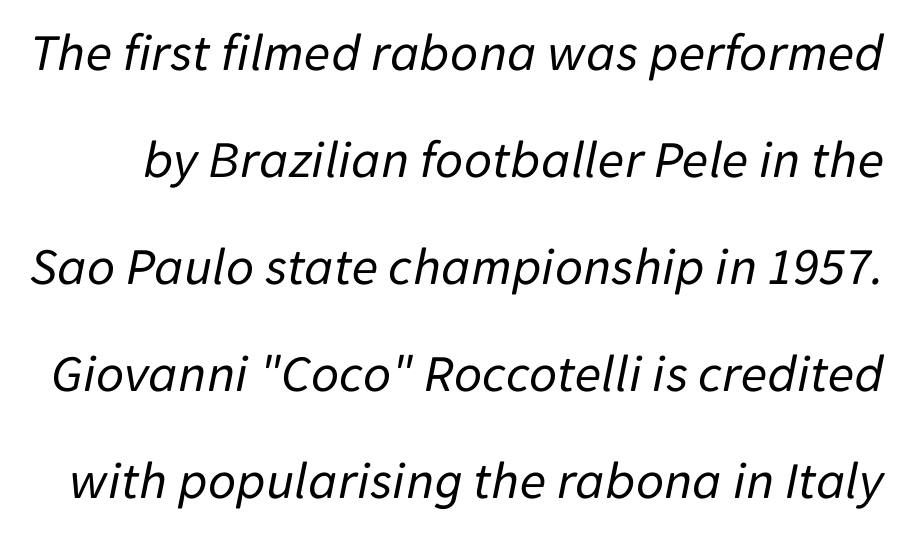
The image shows 54 px regular-weight type, italic (leaning right); set loose line spacing (1.98x), normal letter spacing, not underlined; low stroke contrast and a medium x-height.
